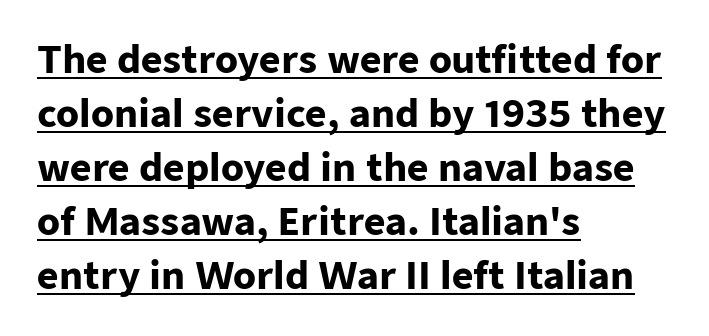
{"serif": "no", "italic": "no", "bold": "yes", "weight": "heavy", "width": "normal", "stroke_contrast": "low", "x_height": "medium", "monospaced": "no", "underline": "yes", "align": "left", "line_spacing": "normal", "line_spacing_ratio": 1.46, "letter_spacing": "normal", "letter_spacing_em": 0.0, "glyph_px": 37}
